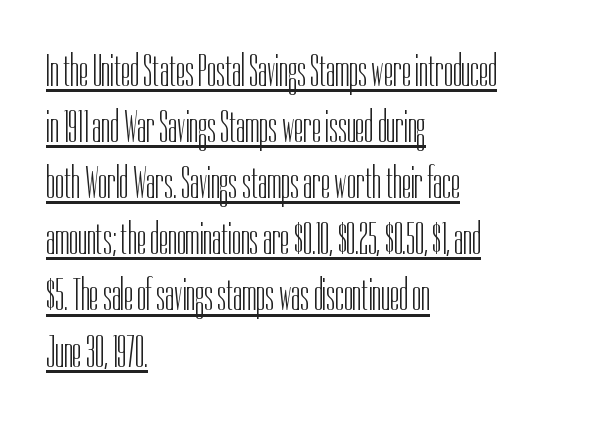
{"serif": "no", "italic": "no", "bold": "no", "weight": "light", "width": "condensed", "stroke_contrast": "low", "x_height": "medium", "monospaced": "no", "underline": "yes", "align": "left", "line_spacing_ratio": 1.22, "letter_spacing": "normal", "letter_spacing_em": 0.0, "glyph_px": 46}
